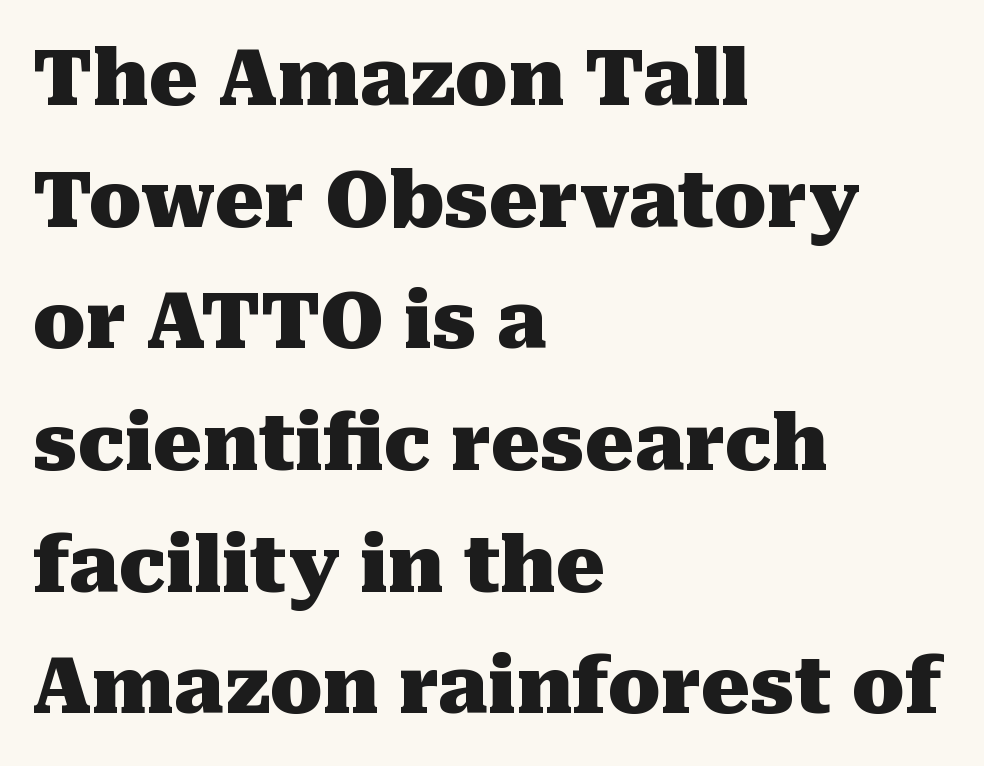
Q: Is the text bold? A: Yes.
Q: Is the text italic (slanted)? A: No, it is upright.
Q: Is the typeface a serif or a sans-serif typeface? A: Serif.
Q: Is the text underlined? A: No.
Q: How is the paragraph aligned? A: Left-aligned.
Q: Is the spacing between letters normal or unusually wide? A: Normal.
Q: Is the spacing between lines tight, normal or loose? A: Normal.
Q: Width (condensed, normal, or wide)? A: Normal.
Q: Stroke contrast? A: Medium.
Q: x-height? A: Medium.
Q: Monospaced? A: No.
